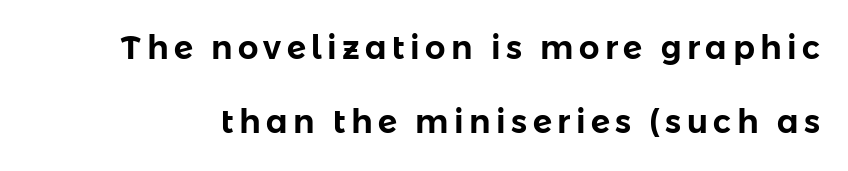
{"serif": "no", "italic": "no", "width": "normal", "stroke_contrast": "low", "x_height": "medium", "monospaced": "no", "underline": "no", "line_spacing": "loose", "line_spacing_ratio": 2.32, "glyph_px": 32}
